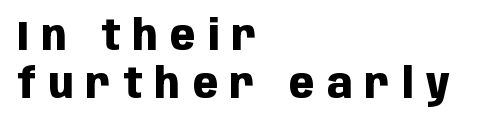
The image shows 41 px heavy, condensed sans-serif type, upright; set left-aligned, line spacing 1.17x, unusually wide letter spacing (+0.31 em), not underlined; low stroke contrast and a large x-height.
